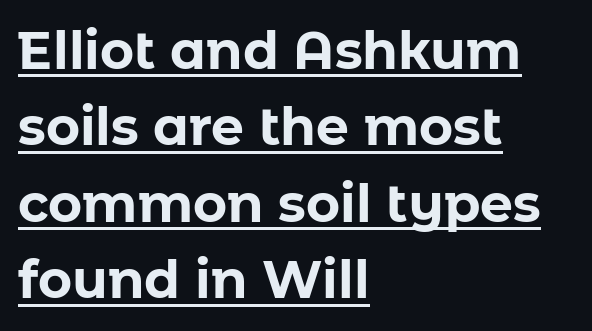
{"serif": "no", "italic": "no", "bold": "yes", "weight": "bold", "width": "normal", "stroke_contrast": "low", "x_height": "medium", "monospaced": "no", "underline": "yes", "align": "left", "line_spacing": "normal", "line_spacing_ratio": 1.47, "letter_spacing": "normal", "letter_spacing_em": 0.0, "glyph_px": 52}
